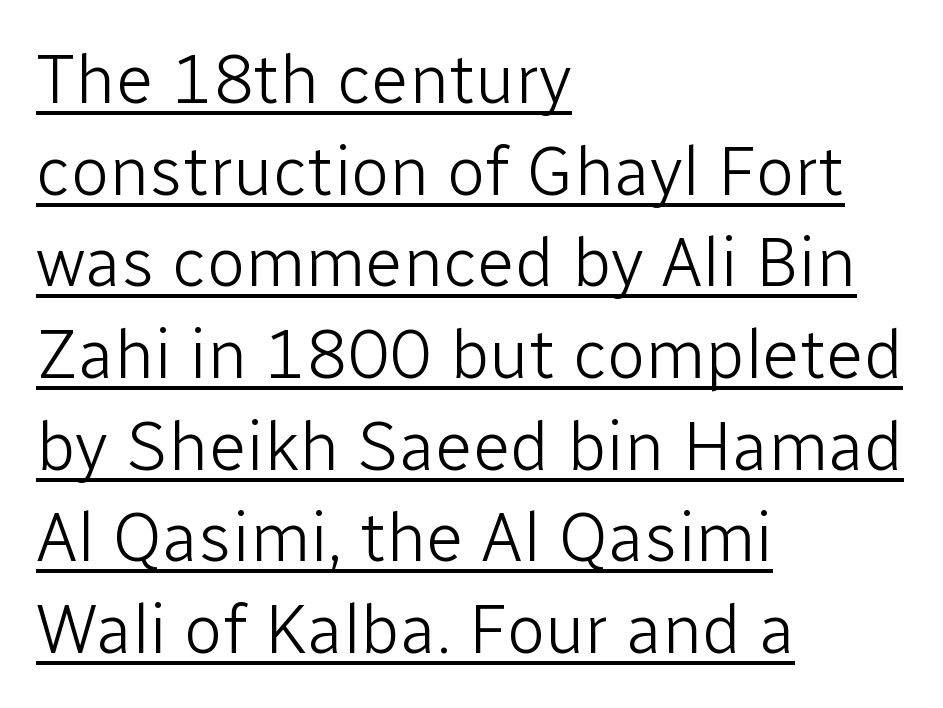
{"serif": "no", "italic": "no", "bold": "no", "weight": "light", "width": "normal", "stroke_contrast": "low", "x_height": "medium", "monospaced": "no", "underline": "yes", "align": "left", "line_spacing": "normal", "line_spacing_ratio": 1.31, "letter_spacing": "normal", "letter_spacing_em": 0.0, "glyph_px": 70}
